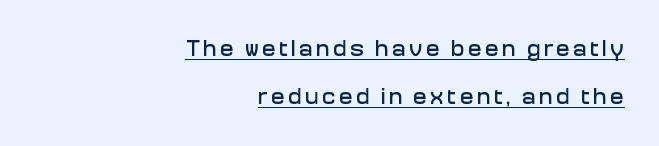
Q: Is the text italic (slanted)? A: No, it is upright.
Q: Is the text underlined? A: Yes.
Q: How is the paragraph aligned? A: Right-aligned.
Q: Is the spacing between lines tight, normal or loose? A: Loose.
